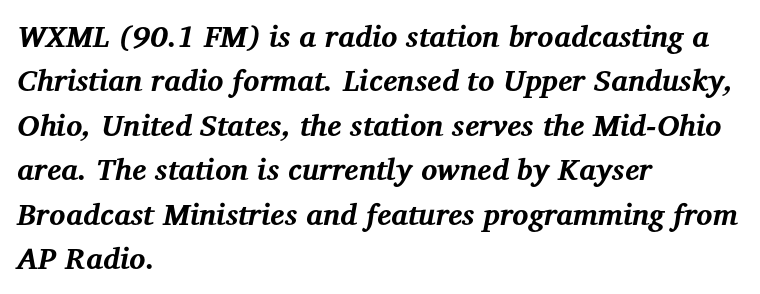
{"serif": "yes", "italic": "yes", "lean": "right", "slant_degrees": 12, "bold": "yes", "weight": "bold", "width": "normal", "stroke_contrast": "medium", "x_height": "medium", "monospaced": "no", "underline": "no", "align": "left", "line_spacing": "normal", "line_spacing_ratio": 1.48, "letter_spacing": "normal", "letter_spacing_em": 0.0, "glyph_px": 30}
